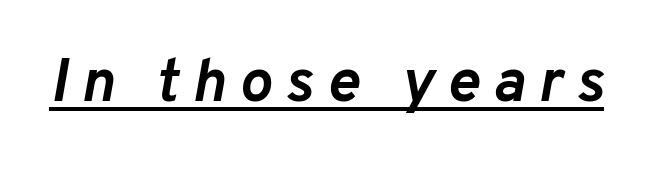
The image shows 61 px semibold type, italic (leaning right); set unusually wide letter spacing (+0.22 em), underlined; low stroke contrast and a medium x-height.
